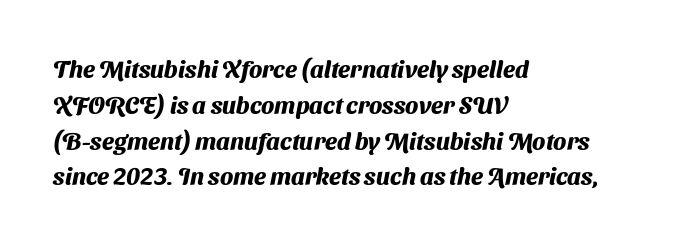
{"bold": "yes", "underline": "no", "align": "left", "line_spacing": "normal", "line_spacing_ratio": 1.49, "letter_spacing": "normal", "letter_spacing_em": 0.0, "glyph_px": 24}
